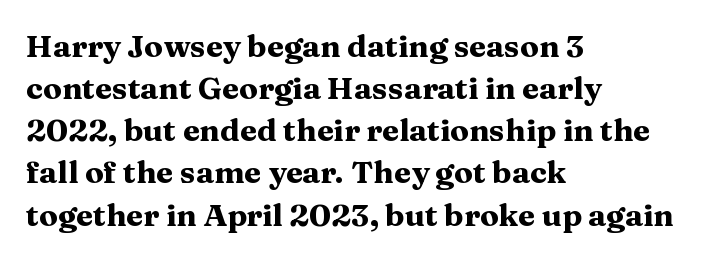
{"serif": "yes", "italic": "no", "bold": "yes", "weight": "heavy", "width": "wide", "stroke_contrast": "medium", "x_height": "medium", "monospaced": "no", "underline": "no", "align": "left", "line_spacing": "normal", "line_spacing_ratio": 1.36, "letter_spacing": "normal", "letter_spacing_em": 0.0, "glyph_px": 31}
